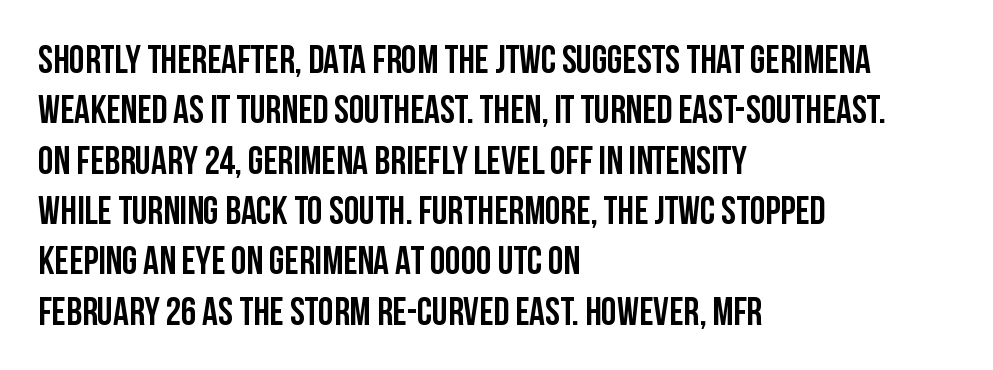
Q: Is the text bold? A: Yes.
Q: Is the text italic (slanted)? A: No, it is upright.
Q: Is the typeface a serif or a sans-serif typeface? A: Sans-serif.
Q: Is the text underlined? A: No.
Q: How is the paragraph aligned? A: Left-aligned.
Q: Is the spacing between letters normal or unusually wide? A: Normal.
Q: Is the spacing between lines tight, normal or loose? A: Normal.
Q: Width (condensed, normal, or wide)? A: Condensed.
Q: Stroke contrast? A: Low.
Q: x-height? A: Large.
Q: Monospaced? A: No.
